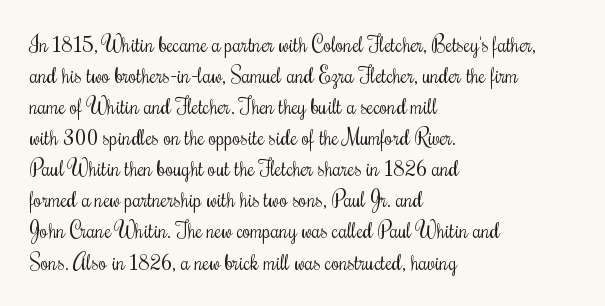
The image shows 21 px text type; set left-aligned, normal line spacing (1.48x), normal letter spacing, not underlined.
